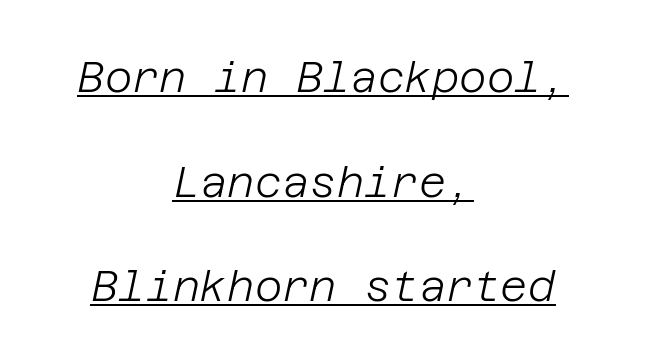
Q: Is the text bold? A: No.
Q: Is the text italic (slanted)? A: Yes, it leans right by about 12 degrees.
Q: Is the text underlined? A: Yes.
Q: How is the paragraph aligned? A: Centered.
Q: Is the spacing between letters normal or unusually wide? A: Normal.
Q: Is the spacing between lines tight, normal or loose? A: Loose.
Q: Width (condensed, normal, or wide)? A: Normal.
Q: Stroke contrast? A: Low.
Q: x-height? A: Large.
